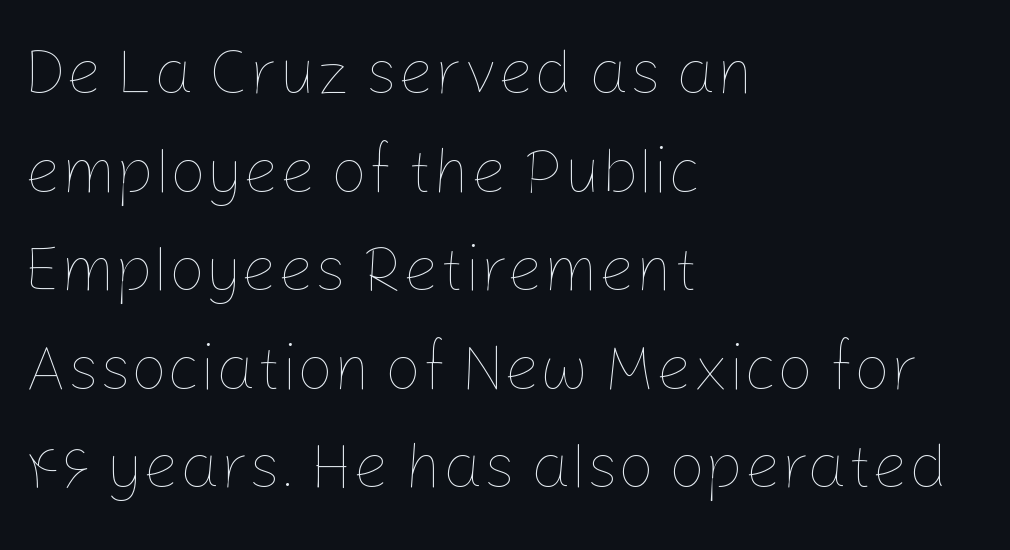
This is roman type, the default non-slanted kind. The letters advance in unequal steps, a hallmark of proportional type. Quick note: interline space is typical. This rendering uses left alignment, leaving the right contour irregular. Compared with typical body copy, the letter spacing here is the same.
